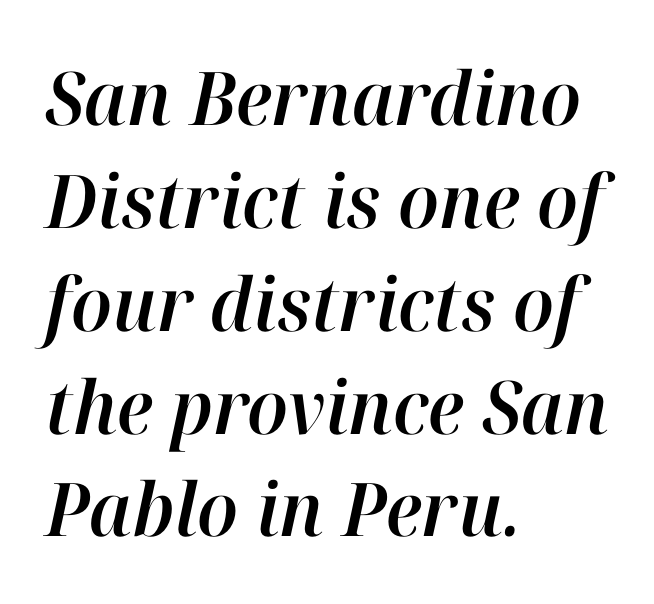
{"italic": "yes", "lean": "right", "slant_degrees": 12, "width": "normal", "stroke_contrast": "high", "x_height": "medium", "monospaced": "no", "underline": "no", "align": "left", "line_spacing": "normal", "line_spacing_ratio": 1.39, "letter_spacing": "normal", "letter_spacing_em": 0.0, "glyph_px": 74}
